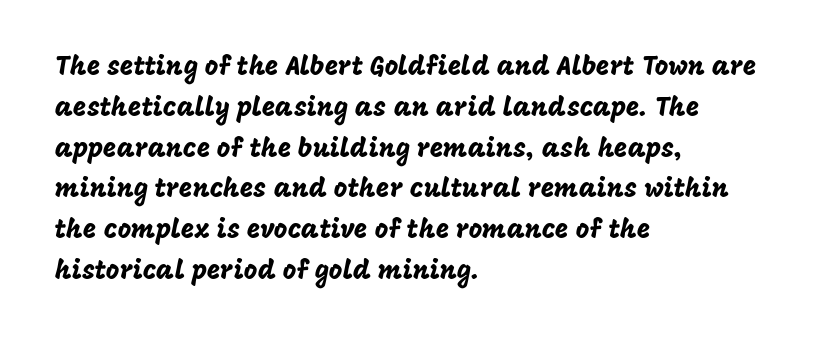
The space between consecutive lines is moderate. This sample uses plain, unmodified letter spacing. Layout note: lines flush left. The passage shown is not underscored anywhere.
